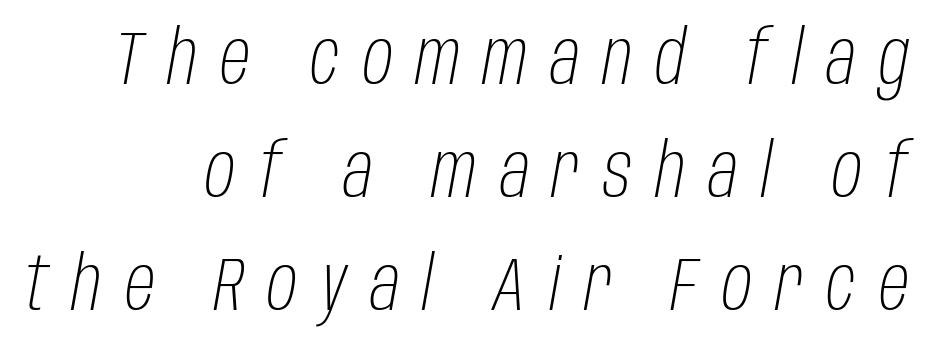
The image shows 75 px light, condensed type, italic (leaning right); set right-aligned, normal line spacing (1.51x), unusually wide letter spacing (+0.31 em), not underlined; low stroke contrast and a large x-height.
